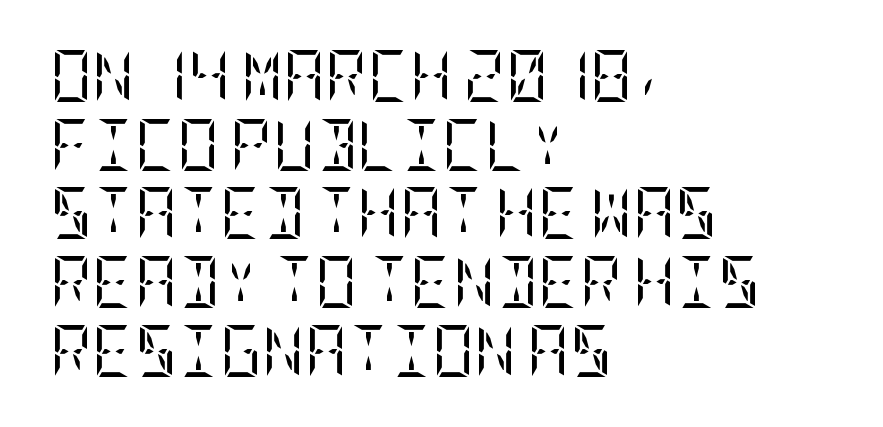
Q: Is the text bold? A: No.
Q: Is the text italic (slanted)? A: No, it is upright.
Q: Is the typeface a serif or a sans-serif typeface? A: Serif.
Q: Is the text underlined? A: No.
Q: How is the paragraph aligned? A: Left-aligned.
Q: Is the spacing between letters normal or unusually wide? A: Normal.
Q: Is the spacing between lines tight, normal or loose? A: Normal.
Q: Width (condensed, normal, or wide)? A: Condensed.
Q: Stroke contrast? A: Low.
Q: x-height? A: Large.
